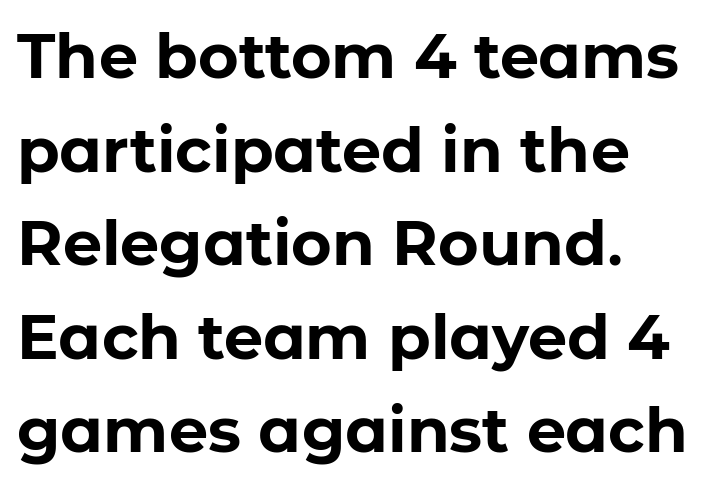
Q: Is the text bold? A: Yes.
Q: Is the text italic (slanted)? A: No, it is upright.
Q: Is the typeface a serif or a sans-serif typeface? A: Sans-serif.
Q: Is the text underlined? A: No.
Q: How is the paragraph aligned? A: Left-aligned.
Q: Is the spacing between letters normal or unusually wide? A: Normal.
Q: Is the spacing between lines tight, normal or loose? A: Normal.
Q: Width (condensed, normal, or wide)? A: Normal.
Q: Stroke contrast? A: Low.
Q: x-height? A: Medium.
Q: Monospaced? A: No.
